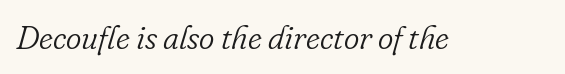
A typesetter would call this proportional, since set widths differ per character. Weight: in the light-to-regular range. This rendering leaves character spacing at its baseline value. Beneath every word, the page is bare. Every character sits at an angle, as italics do.
